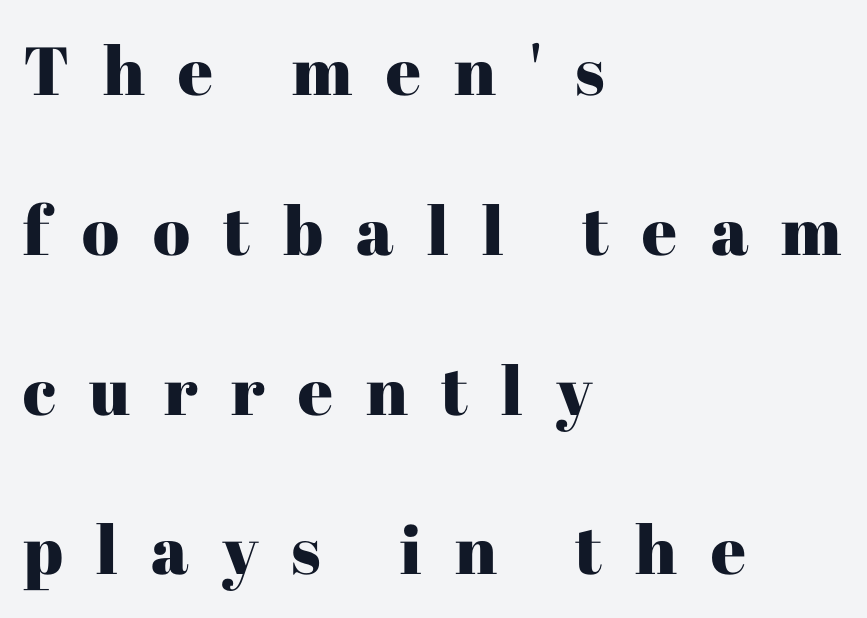
Q: Is the text italic (slanted)? A: No, it is upright.
Q: Is the typeface a serif or a sans-serif typeface? A: Serif.
Q: Is the text underlined? A: No.
Q: How is the paragraph aligned? A: Left-aligned.
Q: Is the spacing between letters normal or unusually wide? A: Unusually wide.
Q: Is the spacing between lines tight, normal or loose? A: Loose.
Q: Width (condensed, normal, or wide)? A: Normal.
Q: Stroke contrast? A: High.
Q: x-height? A: Medium.
Q: Monospaced? A: No.
